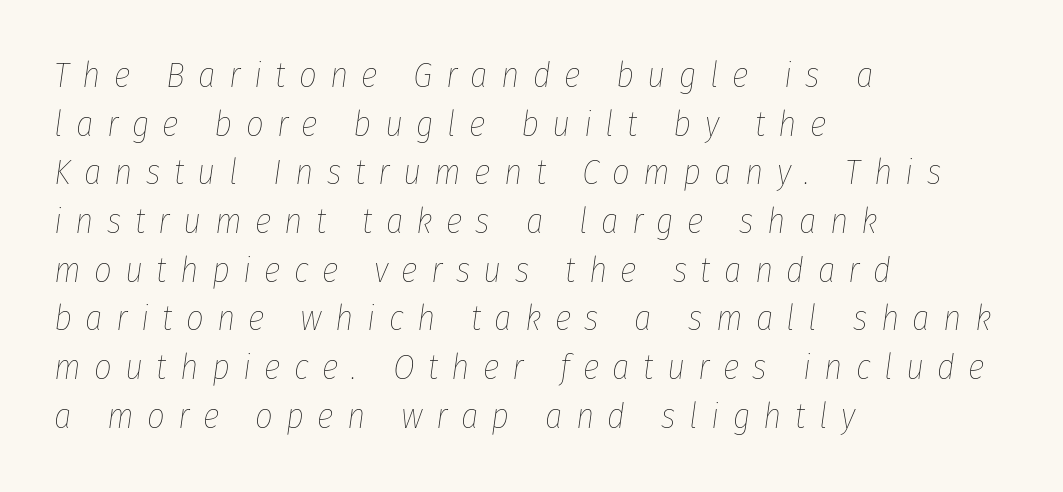
The image shows 35 px thin, condensed type, italic (leaning right); set left-aligned, normal line spacing (1.39x), unusually wide letter spacing (+0.38 em), not underlined; low stroke contrast and a medium x-height.
